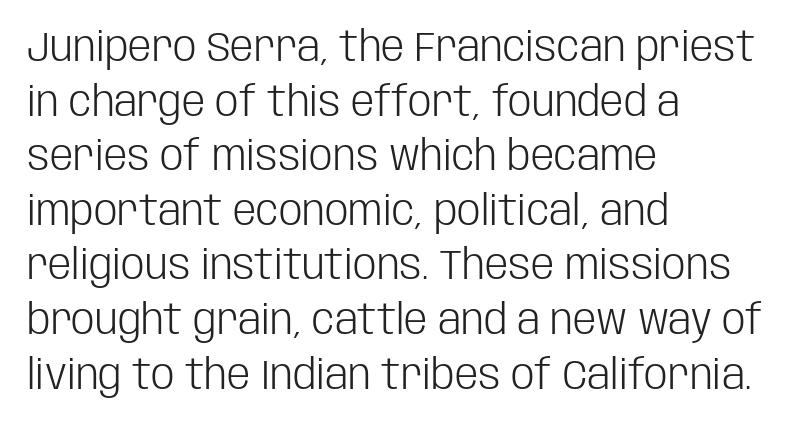
Caption: face not bold, strokes unweighted. Vertical spacing — default. Notice how the stems are strictly vertical — no italics here. In terms of letterform style, serifs are entirely absent. Tracking here is standard; glyphs follow each other at the usual distance. This sample has the flowing, uneven cadence of proportional lettering.
